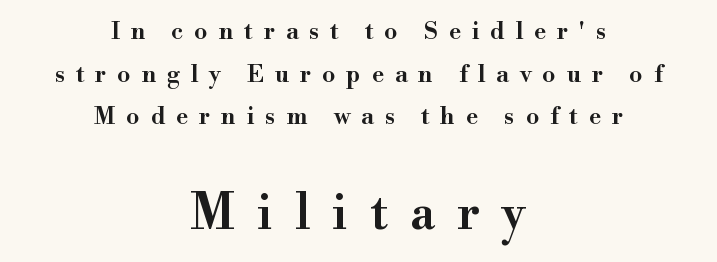
Q: Is the text bold? A: Semi-bold.
Q: Is the text italic (slanted)? A: No, it is upright.
Q: Is the typeface a serif or a sans-serif typeface? A: Serif.
Q: Is the text underlined? A: No.
Q: How is the paragraph aligned? A: Centered.
Q: Is the spacing between letters normal or unusually wide? A: Unusually wide.
Q: Which block of text is set in a larger size, the first (top) or the second (bottom)? A: The second (bottom) one.
Q: Width (condensed, normal, or wide)? A: Normal.
Q: Stroke contrast? A: High.
Q: x-height? A: Small.
Q: Monospaced? A: No.
